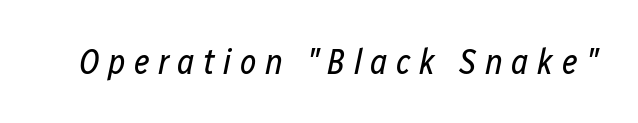
{"italic": "yes", "lean": "right", "slant_degrees": 12, "bold": "no", "weight": "regular", "width": "condensed", "stroke_contrast": "low", "x_height": "medium", "monospaced": "no", "underline": "no", "letter_spacing": "wide", "letter_spacing_em": 0.24, "glyph_px": 35}
